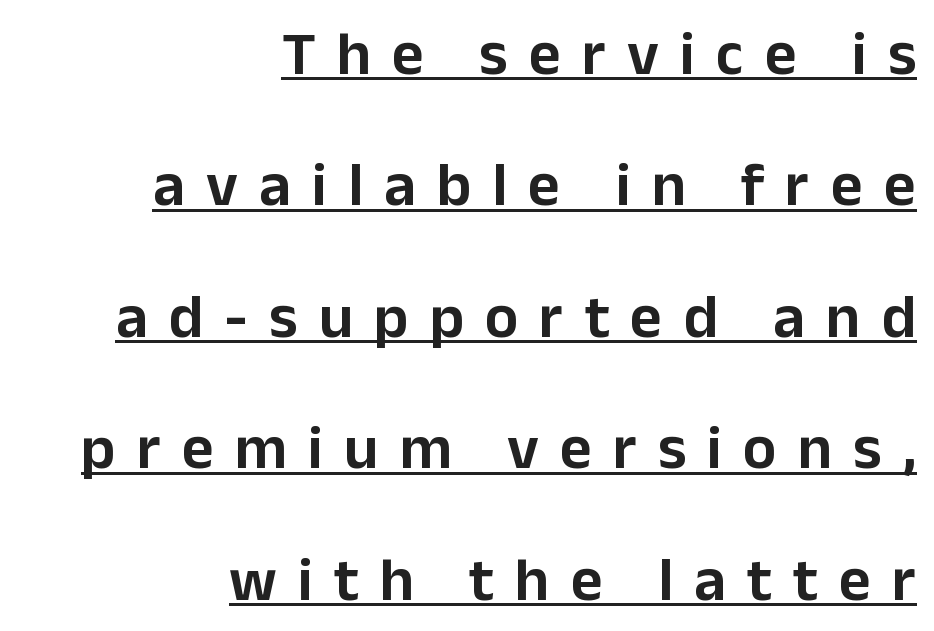
{"serif": "no", "italic": "no", "width": "normal", "stroke_contrast": "low", "x_height": "medium", "monospaced": "no", "underline": "yes", "align": "right", "line_spacing": "loose", "line_spacing_ratio": 2.12, "letter_spacing": "wide", "letter_spacing_em": 0.34, "glyph_px": 62}
